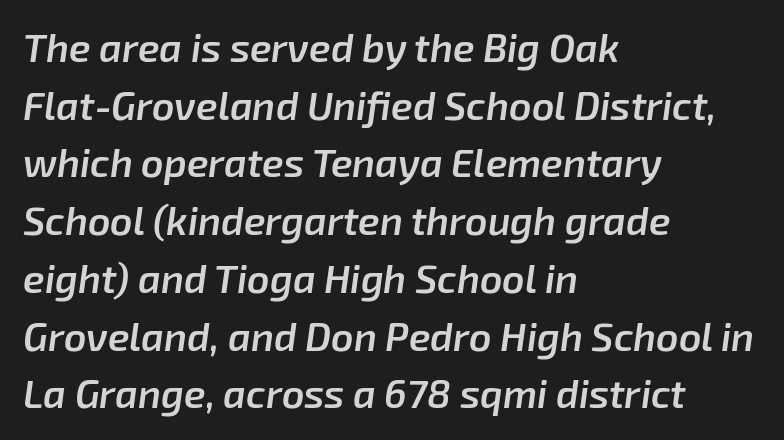
These lines keep a tight, regular rhythm from letter to letter. Rule under the text: the space is simply empty. The rendering uses a moderate line-height, typical for paragraphs. Typeset ragged right — the left edge is the straight one. Is this a fixed-width face? No — the glyphs have proportional, varying widths. A fair bit of extra ink — the face is semibold, not bold.
